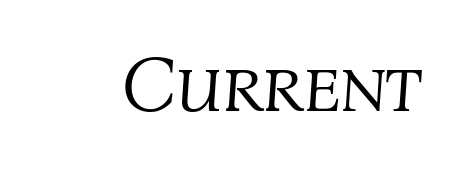
Q: Is the text bold? A: No.
Q: Is the text italic (slanted)? A: Yes, it leans right by about 4 degrees.
Q: Is the text underlined? A: No.
Q: Is the spacing between letters normal or unusually wide? A: Normal.
Q: Width (condensed, normal, or wide)? A: Normal.
Q: Stroke contrast? A: Medium.
Q: x-height? A: Medium.
Q: Monospaced? A: No.
